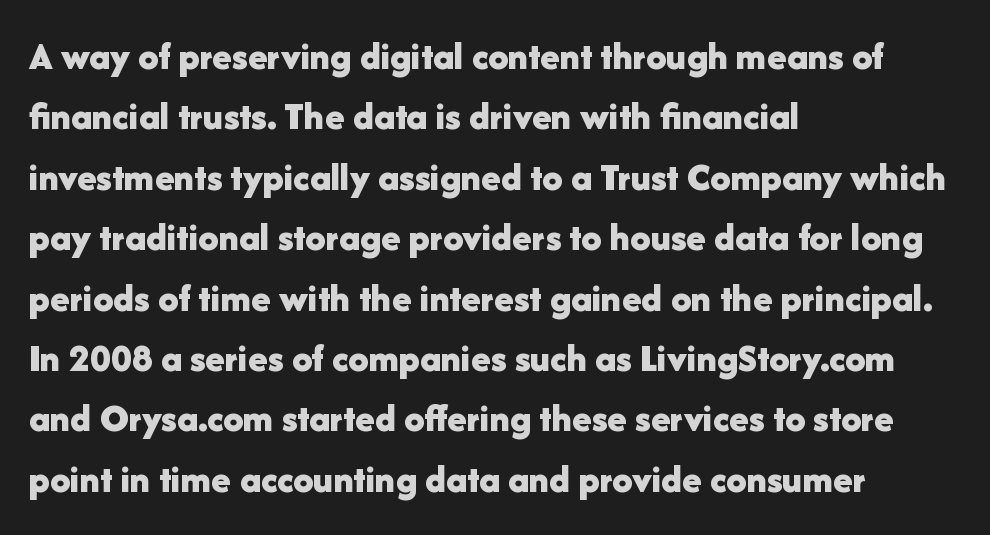
The rendering keeps characters at their native spacing. Thick stems and heavy bowls — unmistakably bold. The rag falls on the right side of this text block. Character widths vary here, with narrow letters taking less room than wide ones.
